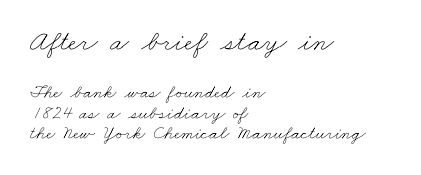
Q: Is the text bold? A: No.
Q: Is the text underlined? A: No.
Q: How is the paragraph aligned? A: Left-aligned.
Q: Is the spacing between letters normal or unusually wide? A: Normal.
Q: Is the spacing between lines tight, normal or loose? A: Tight.
Q: Which block of text is set in a larger size, the first (top) or the second (bottom)? A: The first (top) one.
Q: Width (condensed, normal, or wide)? A: Wide.
Q: Stroke contrast? A: Low.
Q: x-height? A: Small.
Q: Monospaced? A: No.
